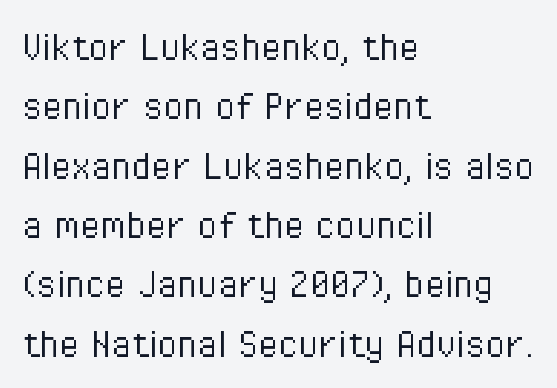
Observe the ordinary spacing: letters are neighbours, not strangers. Interline gaps are of average width in this sample. Honestly, there is no underline to notice here at all. You can tell it's not italic because the verticals are truly vertical.
